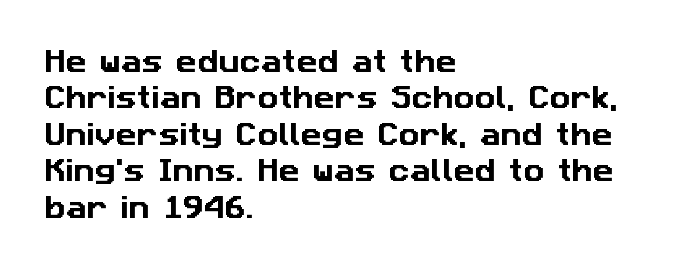
Descenders are the only things crossing below the line. The space between consecutive lines is moderate. Reading down the block, your eye returns to a fixed left position each line. Look at the tracking — it's just the regular setting, nothing added.
